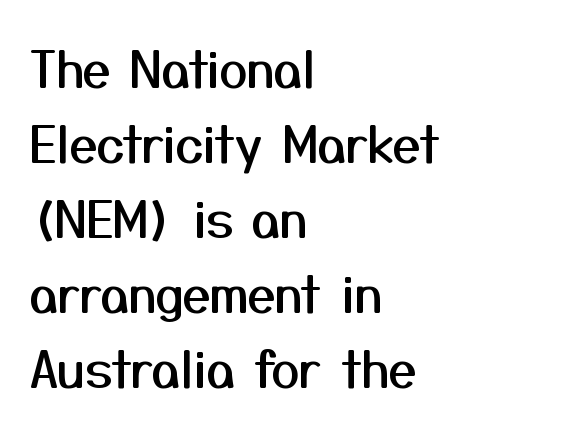
Q: Is the text italic (slanted)? A: No, it is upright.
Q: Is the typeface a serif or a sans-serif typeface? A: Sans-serif.
Q: Is the text underlined? A: No.
Q: How is the paragraph aligned? A: Left-aligned.
Q: Is the spacing between letters normal or unusually wide? A: Normal.
Q: Is the spacing between lines tight, normal or loose? A: Normal.
Q: Width (condensed, normal, or wide)? A: Normal.
Q: Stroke contrast? A: Medium.
Q: x-height? A: Medium.
Q: Monospaced? A: No.
